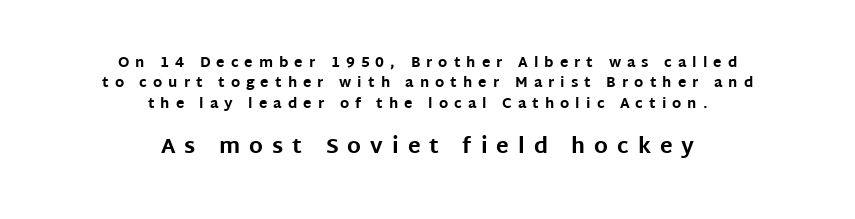
The image shows 21 px bold type, upright; set centered, normal line spacing (1.46x), unusually wide letter spacing (+0.43 em), not underlined; the second (bottom) block is 1.5x larger.
